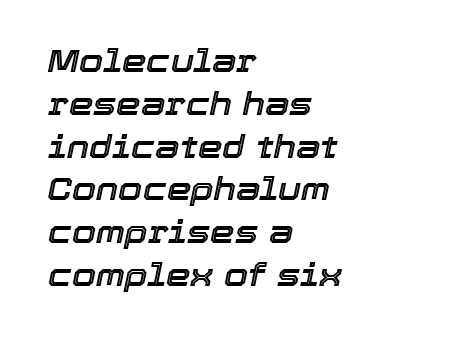
The block of text has a typical density, with ordinary space between rows. A typesetter would call this zero additional tracking. These lines were composed using italics. Here the designer chose a conventional face with non-uniform glyph widths.
